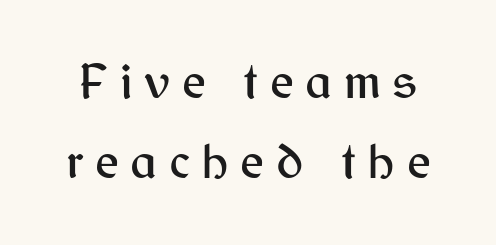
The image shows 51 px sans-serif type, upright; set normal line spacing (1.56x), unusually wide letter spacing (+0.23 em), not underlined; medium stroke contrast and a medium x-height.
